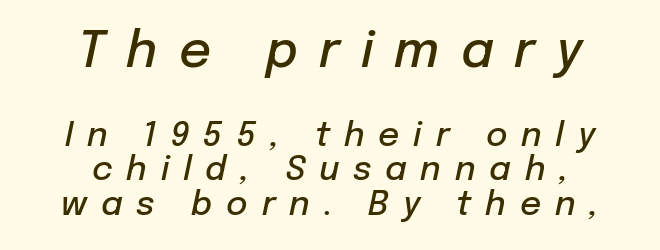
The space between consecutive lines is stingy. The rag falls on both sides of this text block equally. I'd describe the lettering as semibold — firm but not a full bold. This sample has the flowing, uneven cadence of proportional lettering. The passage shown is not underscored anywhere. Words appear elongated and porous because spacing is wide.
